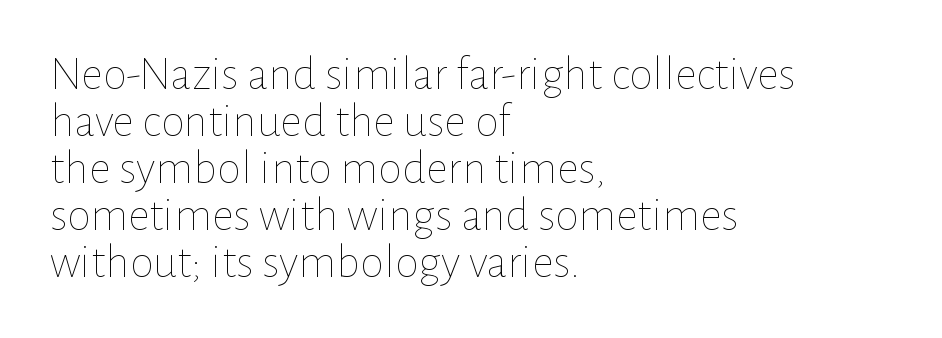
Q: Is the text bold? A: No.
Q: Is the text italic (slanted)? A: No, it is upright.
Q: Is the text underlined? A: No.
Q: How is the paragraph aligned? A: Left-aligned.
Q: Is the spacing between letters normal or unusually wide? A: Normal.
Q: Is the spacing between lines tight, normal or loose? A: Tight.
Q: Width (condensed, normal, or wide)? A: Normal.
Q: Stroke contrast? A: Low.
Q: x-height? A: Medium.
Q: Monospaced? A: No.
